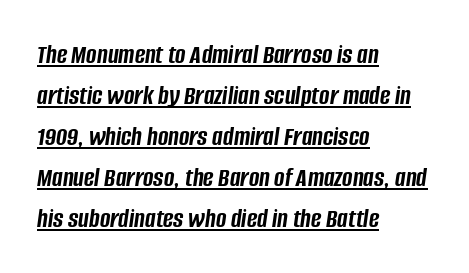
Q: Is the text bold? A: Yes.
Q: Is the text italic (slanted)? A: Yes, it leans right by about 8 degrees.
Q: Is the text underlined? A: Yes.
Q: How is the paragraph aligned? A: Left-aligned.
Q: Is the spacing between letters normal or unusually wide? A: Normal.
Q: Is the spacing between lines tight, normal or loose? A: Normal.
Q: Width (condensed, normal, or wide)? A: Condensed.
Q: Stroke contrast? A: Low.
Q: x-height? A: Large.
Q: Monospaced? A: No.
